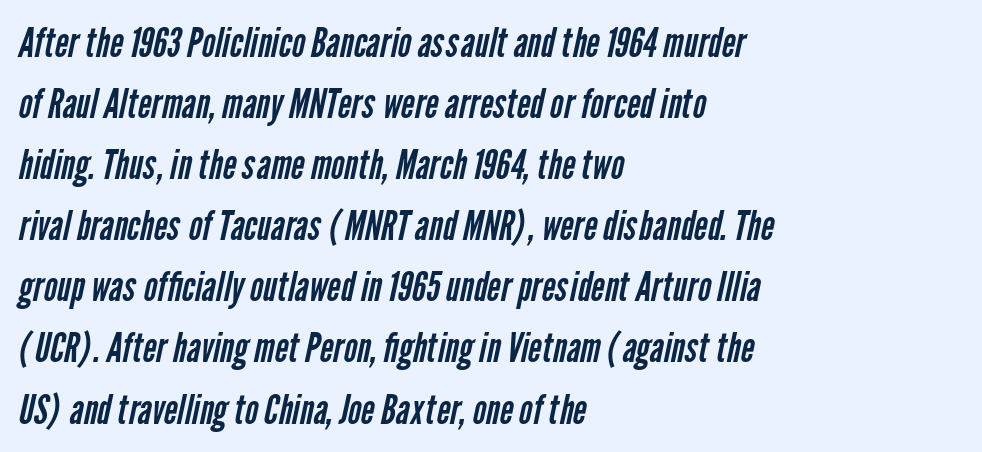
Q: Is the text bold? A: No.
Q: Is the typeface a serif or a sans-serif typeface? A: Sans-serif.
Q: Is the text underlined? A: No.
Q: How is the paragraph aligned? A: Left-aligned.
Q: Is the spacing between letters normal or unusually wide? A: Normal.
Q: Is the spacing between lines tight, normal or loose? A: Normal.
Q: Width (condensed, normal, or wide)? A: Condensed.
Q: Stroke contrast? A: Low.
Q: x-height? A: Medium.
Q: Monospaced? A: No.
